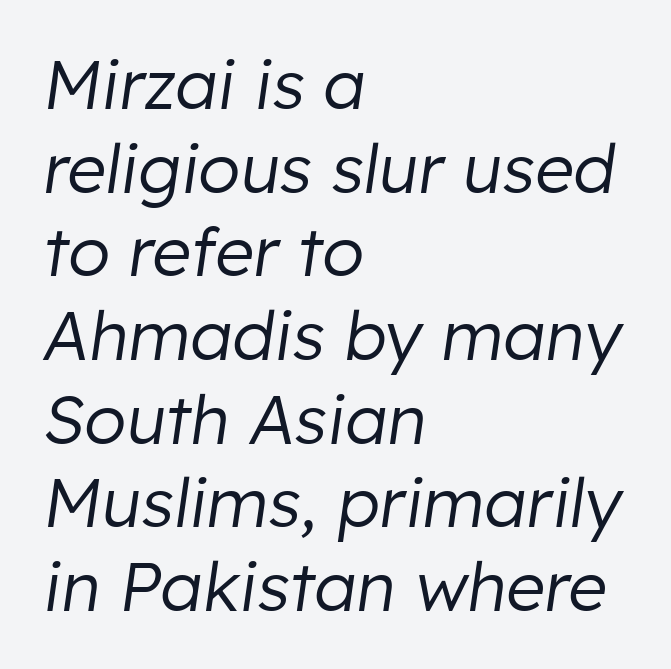
{"italic": "yes", "lean": "right", "slant_degrees": 8, "bold": "no", "weight": "regular", "width": "normal", "stroke_contrast": "low", "x_height": "medium", "monospaced": "no", "underline": "no", "align": "left", "line_spacing_ratio": 1.23, "letter_spacing": "normal", "letter_spacing_em": 0.0, "glyph_px": 68}
